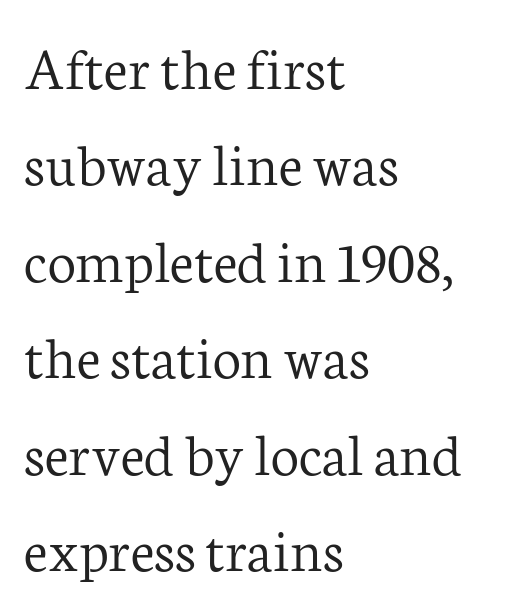
Q: Is the text bold? A: No.
Q: Is the text italic (slanted)? A: No, it is upright.
Q: Is the typeface a serif or a sans-serif typeface? A: Serif.
Q: Is the text underlined? A: No.
Q: How is the paragraph aligned? A: Left-aligned.
Q: Is the spacing between letters normal or unusually wide? A: Normal.
Q: Is the spacing between lines tight, normal or loose? A: Normal.
Q: Width (condensed, normal, or wide)? A: Normal.
Q: Stroke contrast? A: Low.
Q: x-height? A: Medium.
Q: Monospaced? A: No.
